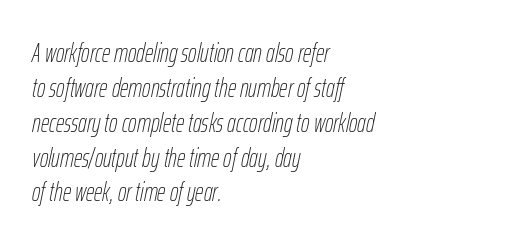
{"italic": "yes", "lean": "right", "slant_degrees": 12, "bold": "no", "underline": "no", "align": "left", "line_spacing": "normal", "line_spacing_ratio": 1.34, "letter_spacing": "normal", "letter_spacing_em": 0.0, "glyph_px": 26}
